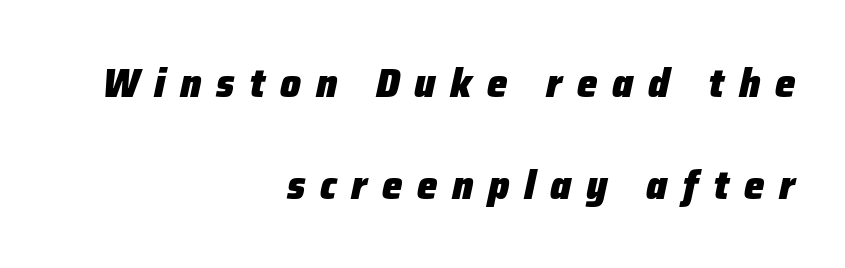
The image shows 41 px heavy type, italic (leaning right); set right-aligned, loose line spacing (2.49x), unusually wide letter spacing (+0.36 em), not underlined; low stroke contrast and a medium x-height.
